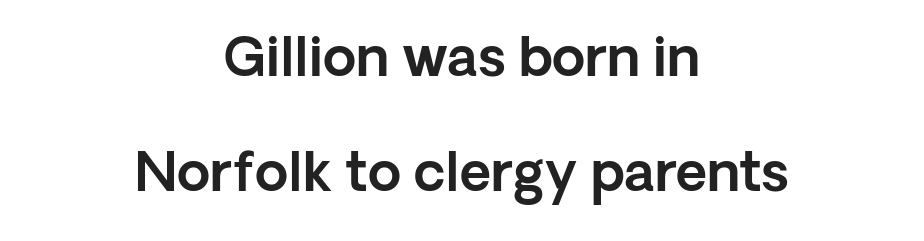
Q: Is the text italic (slanted)? A: No, it is upright.
Q: Is the typeface a serif or a sans-serif typeface? A: Sans-serif.
Q: Is the text underlined? A: No.
Q: How is the paragraph aligned? A: Centered.
Q: Is the spacing between letters normal or unusually wide? A: Normal.
Q: Is the spacing between lines tight, normal or loose? A: Loose.
Q: Width (condensed, normal, or wide)? A: Normal.
Q: x-height? A: Medium.
Q: Monospaced? A: No.
